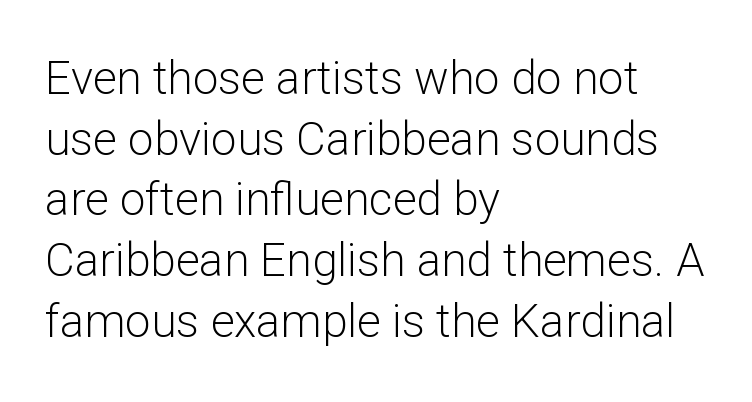
{"serif": "no", "italic": "no", "bold": "no", "weight": "light", "width": "normal", "stroke_contrast": "low", "x_height": "medium", "monospaced": "no", "underline": "no", "align": "left", "line_spacing": "normal", "line_spacing_ratio": 1.32, "letter_spacing": "normal", "letter_spacing_em": 0.0, "glyph_px": 46}
